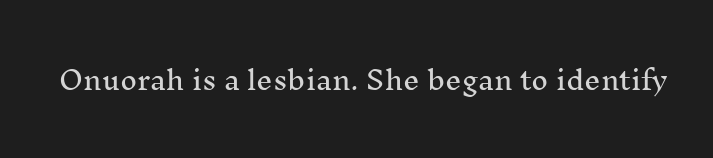
Q: Is the text italic (slanted)? A: No, it is upright.
Q: Is the text underlined? A: No.
Q: Is the spacing between letters normal or unusually wide? A: Normal.
